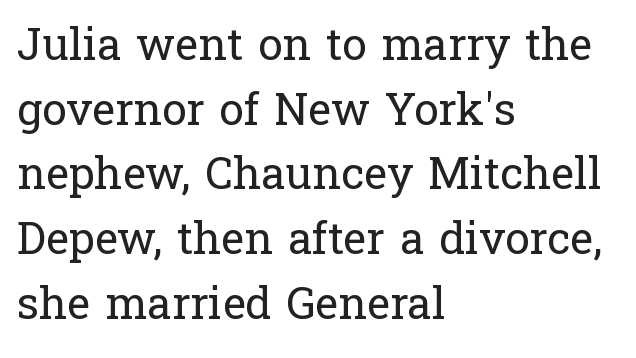
In terms of posture, this sample is upright. Character widths vary here, with narrow letters taking less room than wide ones. The letterforms sit shoulder to shoulder at normal distance. Nobody drew a line under any word here.
